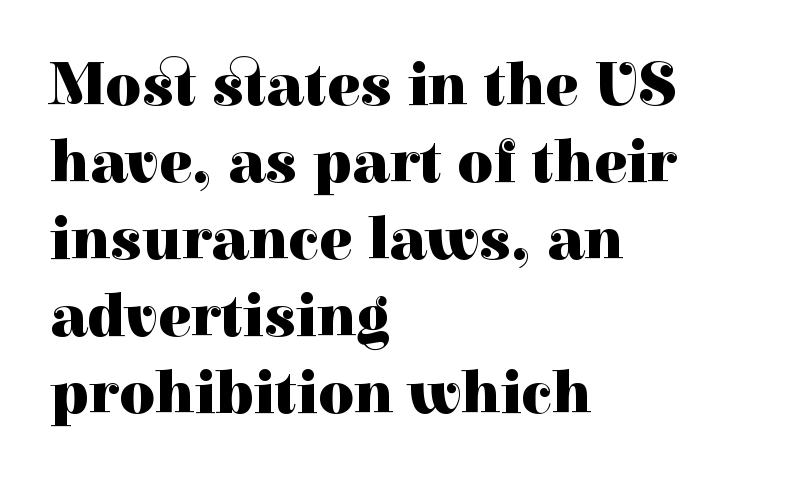
{"serif": "yes", "italic": "no", "bold": "yes", "weight": "heavy", "width": "normal", "stroke_contrast": "high", "x_height": "medium", "monospaced": "no", "underline": "no", "align": "left", "line_spacing_ratio": 1.24, "letter_spacing": "normal", "letter_spacing_em": 0.0, "glyph_px": 62}
